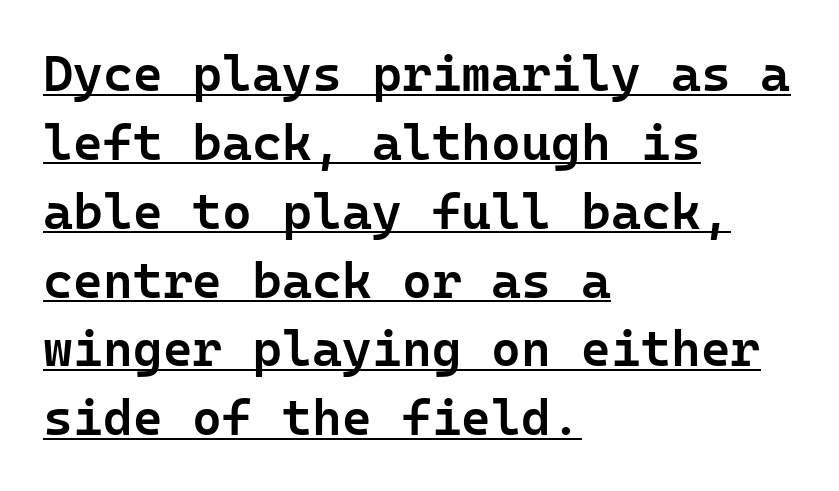
{"serif": "no", "italic": "no", "bold": "semi", "weight": "semibold", "width": "normal", "stroke_contrast": "low", "x_height": "medium", "underline": "yes", "align": "left", "line_spacing": "normal", "line_spacing_ratio": 1.35, "letter_spacing": "normal", "letter_spacing_em": 0.0, "glyph_px": 51}
